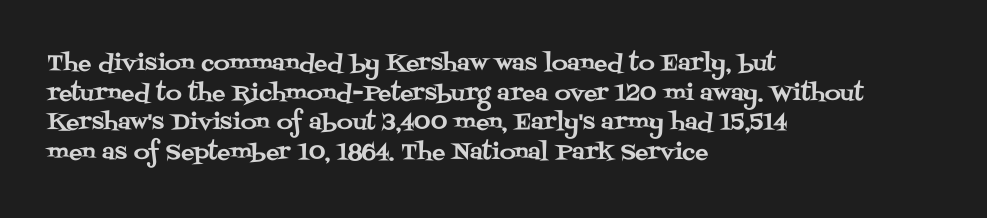
The image shows 22 px text type, upright; set left-aligned, normal line spacing (1.35x), normal letter spacing, not underlined.
